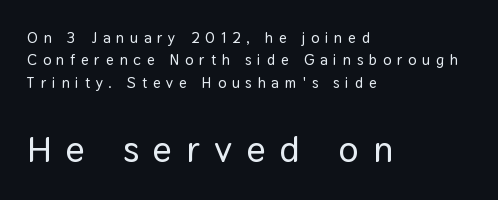
Q: Is the text italic (slanted)? A: No, it is upright.
Q: Is the typeface a serif or a sans-serif typeface? A: Sans-serif.
Q: Is the text underlined? A: No.
Q: How is the paragraph aligned? A: Left-aligned.
Q: Is the spacing between letters normal or unusually wide? A: Unusually wide.
Q: Is the spacing between lines tight, normal or loose? A: Normal.
Q: Which block of text is set in a larger size, the first (top) or the second (bottom)? A: The second (bottom) one.
Q: Width (condensed, normal, or wide)? A: Normal.
Q: Stroke contrast? A: Low.
Q: x-height? A: Medium.
Q: Monospaced? A: No.
